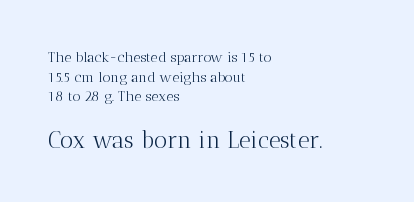
Q: Is the text bold? A: No.
Q: Is the text italic (slanted)? A: No, it is upright.
Q: Is the text underlined? A: No.
Q: How is the paragraph aligned? A: Left-aligned.
Q: Is the spacing between letters normal or unusually wide? A: Normal.
Q: Is the spacing between lines tight, normal or loose? A: Normal.
Q: Which block of text is set in a larger size, the first (top) or the second (bottom)? A: The second (bottom) one.
